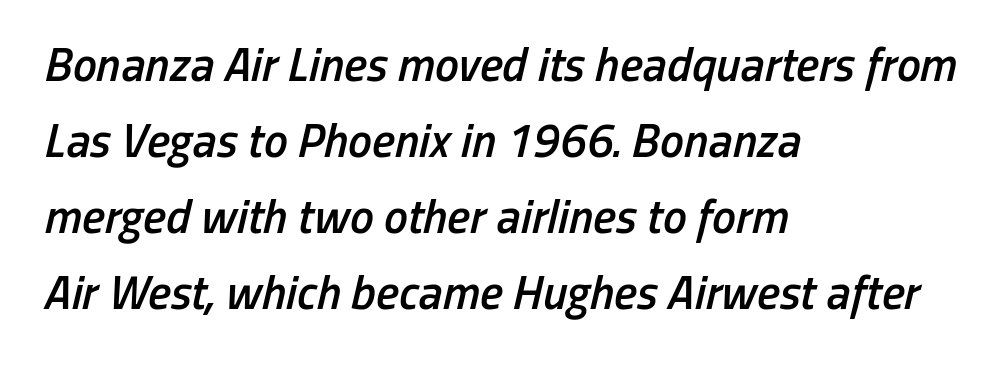
{"italic": "yes", "lean": "right", "slant_degrees": 13, "bold": "semi", "weight": "semibold", "width": "condensed", "stroke_contrast": "low", "x_height": "medium", "monospaced": "no", "underline": "no", "align": "left", "line_spacing": "normal", "line_spacing_ratio": 1.58, "letter_spacing": "normal", "letter_spacing_em": 0.0, "glyph_px": 48}
